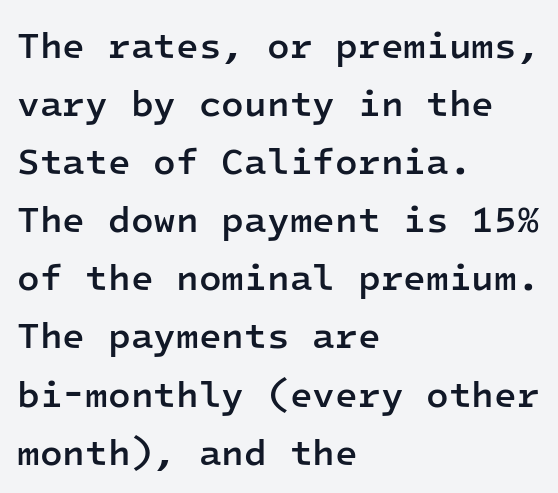
Q: Is the text bold? A: Semi-bold.
Q: Is the text italic (slanted)? A: No, it is upright.
Q: Is the typeface a serif or a sans-serif typeface? A: Sans-serif.
Q: Is the text underlined? A: No.
Q: How is the paragraph aligned? A: Left-aligned.
Q: Is the spacing between letters normal or unusually wide? A: Normal.
Q: Is the spacing between lines tight, normal or loose? A: Normal.
Q: Width (condensed, normal, or wide)? A: Normal.
Q: Stroke contrast? A: Low.
Q: x-height? A: Medium.
Q: Monospaced? A: Yes.
